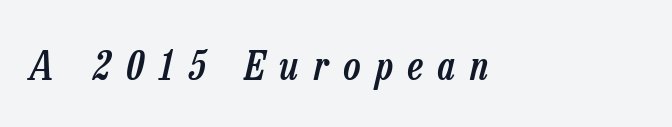
The image shows 40 px semibold, condensed type, italic (leaning right); set left-aligned, unusually wide letter spacing (+0.38 em), not underlined; low stroke contrast and a medium x-height.
